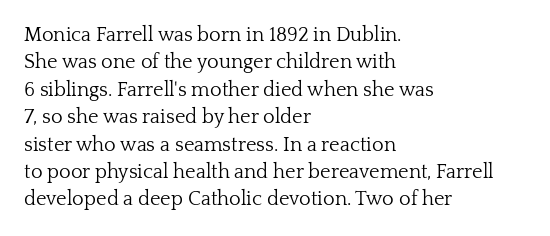
{"italic": "no", "bold": "no", "underline": "no", "align": "left", "line_spacing": "normal", "line_spacing_ratio": 1.37, "letter_spacing": "normal", "letter_spacing_em": 0.0, "glyph_px": 20}
